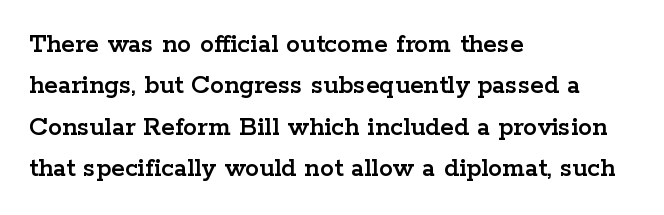
{"serif": "yes", "italic": "no", "width": "wide", "stroke_contrast": "low", "x_height": "medium", "monospaced": "no", "underline": "no", "align": "left", "line_spacing": "normal", "line_spacing_ratio": 1.48, "letter_spacing": "normal", "letter_spacing_em": 0.0, "glyph_px": 28}
